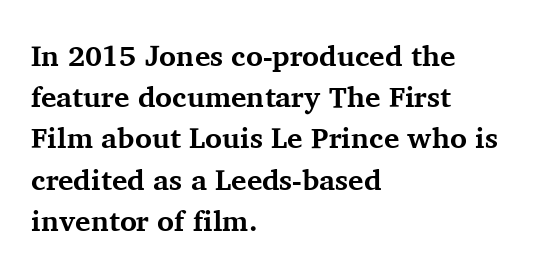
The image shows 29 px bold serif type, upright; set left-aligned, normal line spacing (1.42x), normal letter spacing, not underlined; medium stroke contrast and a medium x-height.
